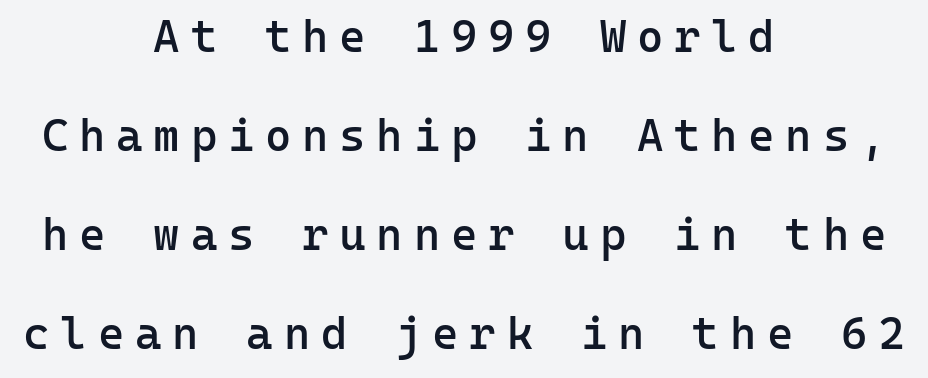
The image shows 45 px semibold sans-serif type, upright, monospaced; set centered, loose line spacing (2.2x), unusually wide letter spacing (+0.24 em), not underlined; low stroke contrast and a medium x-height.
